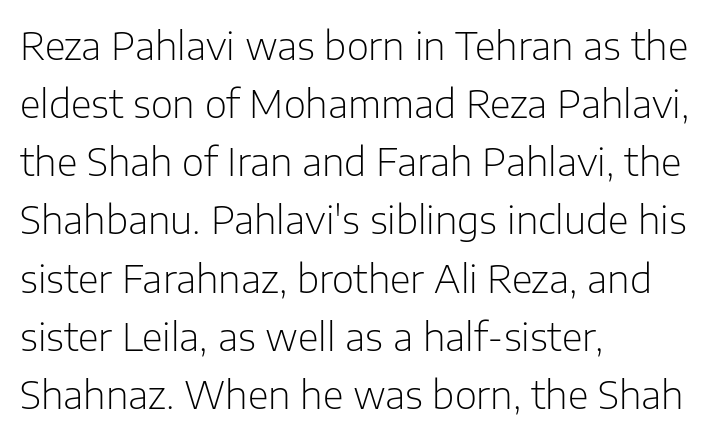
The image shows 38 px light sans-serif type, upright; set left-aligned, normal line spacing (1.53x), normal letter spacing, not underlined; low stroke contrast and a medium x-height.
